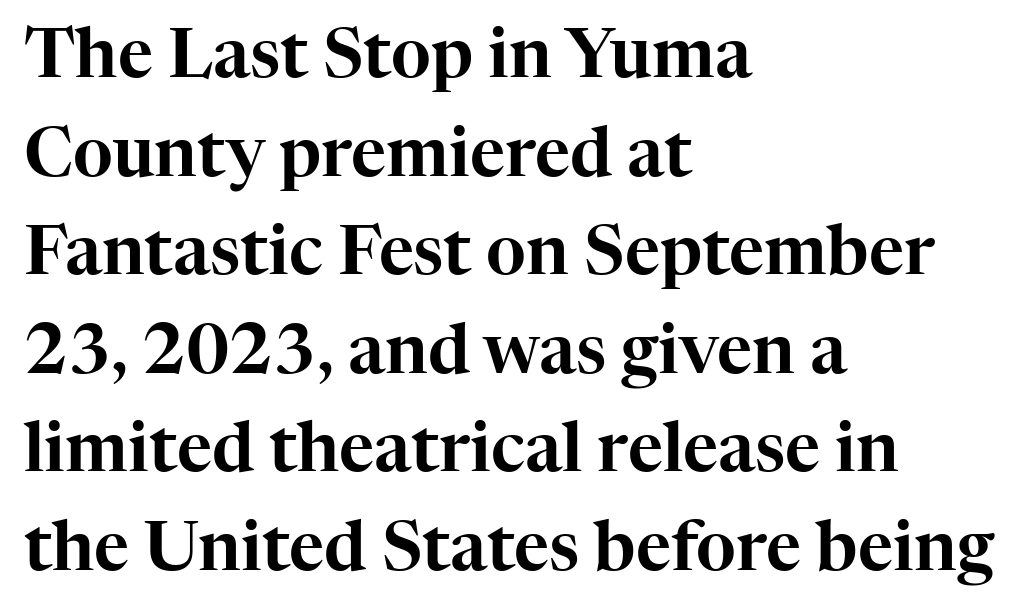
Interline gaps are of average width in this sample. The line texture is even and compact thanks to regular tracking. One-word summary of the alignment: left. The gap between lines stays unmarked.
